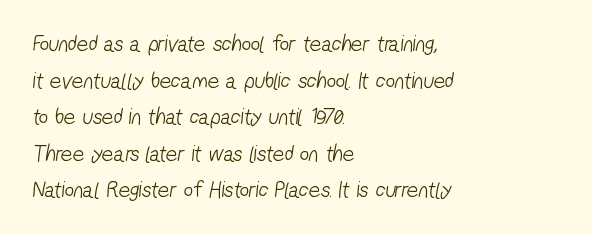
The image shows 23 px text type; set left-aligned, normal line spacing (1.59x), normal letter spacing, not underlined.
